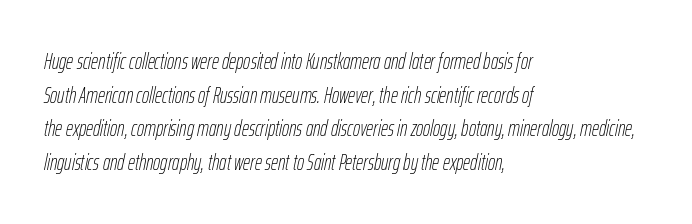
Descenders hang freely into open space. Each stroke keeps to a modest, everyday thickness or less. No extra tracking has been applied to these lines. Posture: slanted. A student would call this left alignment; a typographer would say flush left, rag right. Reading down the column, the eye jumps a familiar distance to each next line.
